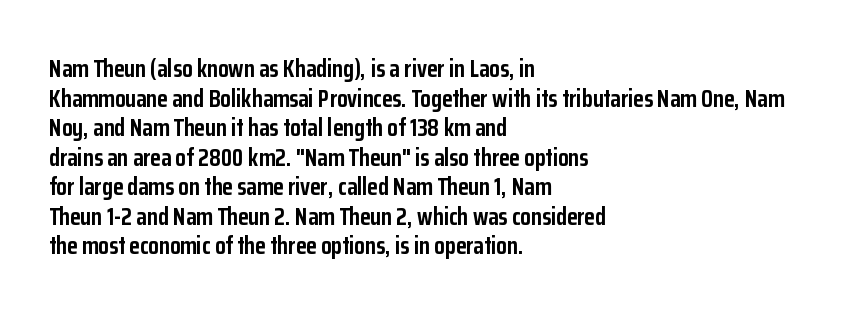
Nobody drew a line under any word here. The lettering stays uniformly vertical, giving the passage a roman look. Each word holds together tightly as a unit, with standard inter-letter gaps. A student would call this left alignment; a typographer would say flush left, rag right. Typographic density is high because the face is bold.
